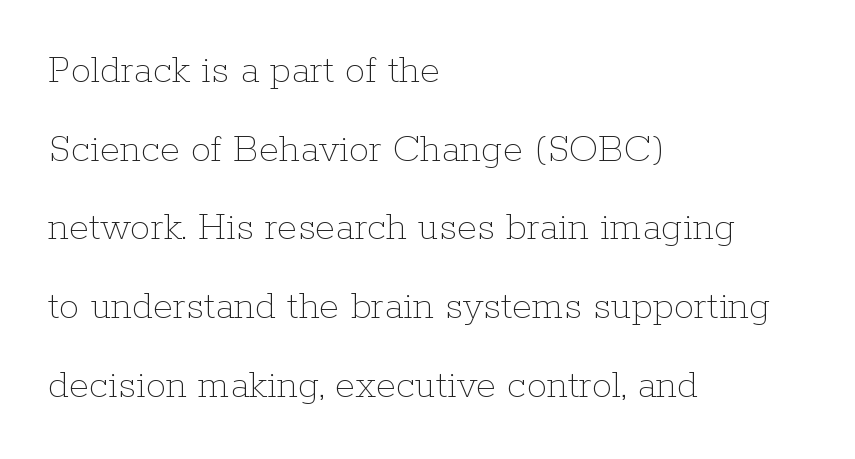
The image shows 41 px thin type, upright; set left-aligned, loose line spacing (1.92x), normal letter spacing, not underlined; low stroke contrast and a medium x-height.
